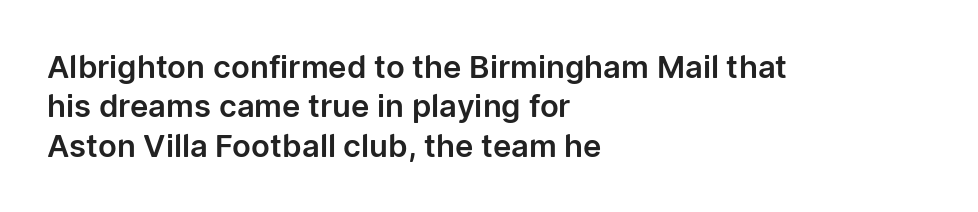
The image shows 31 px sans-serif type, upright; set left-aligned, normal line spacing (1.27x), normal letter spacing, not underlined; low stroke contrast and a medium x-height.
